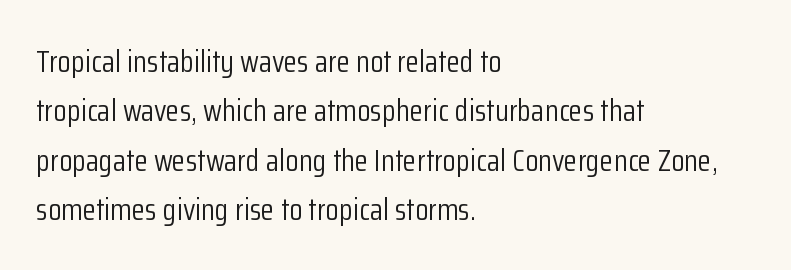
{"serif": "no", "italic": "no", "bold": "no", "weight": "light", "width": "condensed", "stroke_contrast": "low", "x_height": "medium", "monospaced": "no", "underline": "no", "align": "left", "line_spacing": "normal", "line_spacing_ratio": 1.59, "letter_spacing": "normal", "letter_spacing_em": 0.0, "glyph_px": 31}
